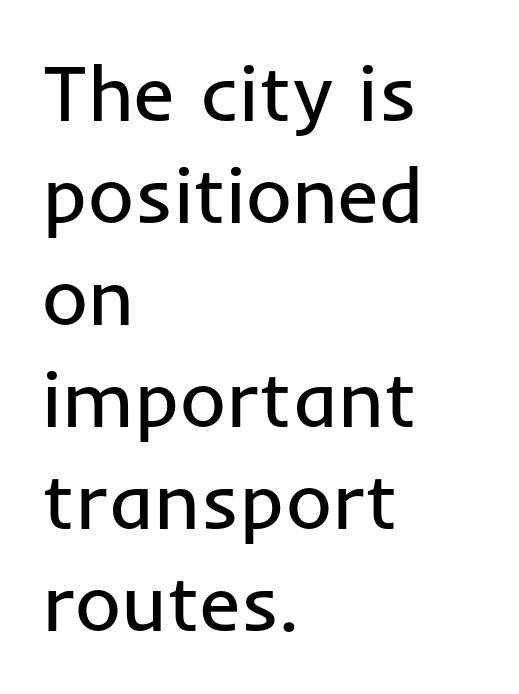
Inter-character spacing is left at the font's built-in metrics. A typesetter would call this proportional, since set widths differ per character. This reads as an unemphasized weight, regular at the heaviest. Honestly, there is no underline to notice here at all. Letterform terminals end flat and unadorned throughout the passage.
